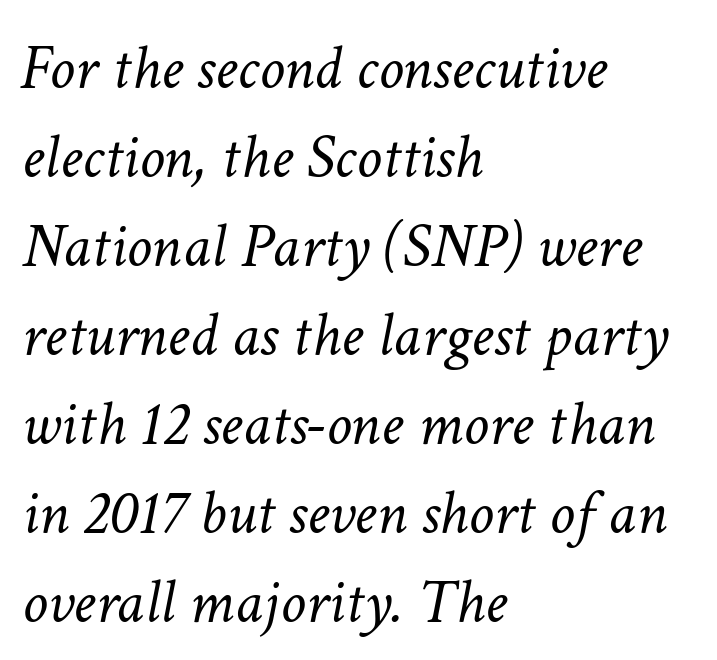
The image shows 64 px light type, italic (leaning right); set left-aligned, normal line spacing (1.39x), normal letter spacing, not underlined; low stroke contrast and a medium x-height.
